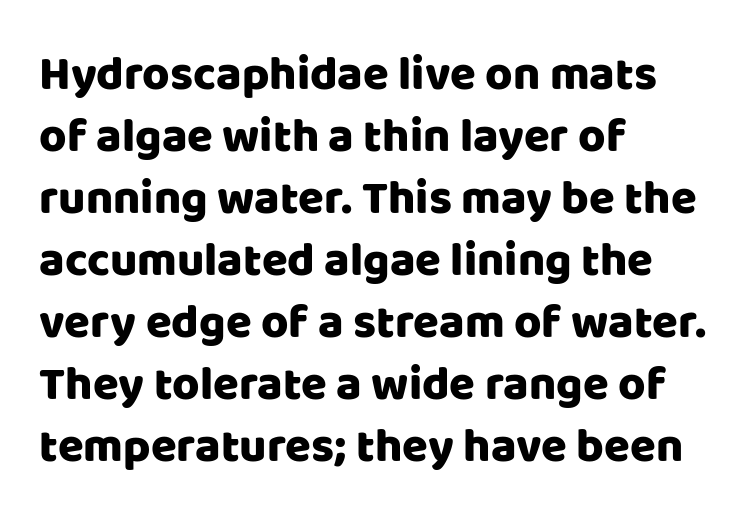
The space beneath each line is pristine and unruled. Line spacing here is normal. Ordinary non-slanted type is in use. These lines keep a tight, regular rhythm from letter to letter. You can tell from the bare stems that sans-serif type was used.
